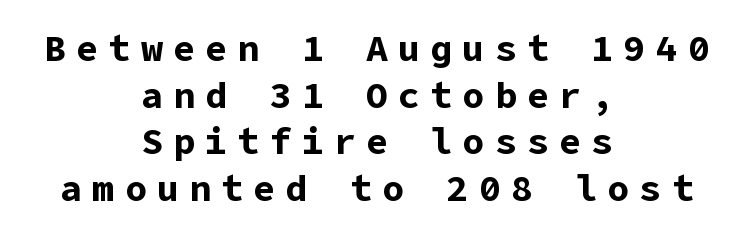
{"serif": "no", "italic": "no", "bold": "yes", "weight": "bold", "width": "normal", "stroke_contrast": "low", "x_height": "medium", "underline": "no", "align": "center", "line_spacing": "normal", "line_spacing_ratio": 1.26, "letter_spacing": "wide", "letter_spacing_em": 0.27, "glyph_px": 37}
